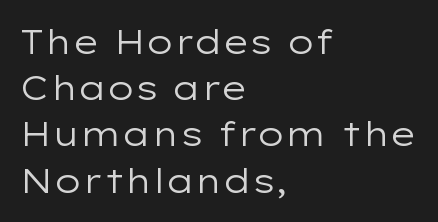
Q: Is the text bold? A: No.
Q: Is the text italic (slanted)? A: No, it is upright.
Q: Is the typeface a serif or a sans-serif typeface? A: Sans-serif.
Q: Is the text underlined? A: No.
Q: How is the paragraph aligned? A: Left-aligned.
Q: Is the spacing between letters normal or unusually wide? A: Normal.
Q: Is the spacing between lines tight, normal or loose? A: Normal.
Q: Width (condensed, normal, or wide)? A: Wide.
Q: Stroke contrast? A: Low.
Q: x-height? A: Medium.
Q: Monospaced? A: No.
